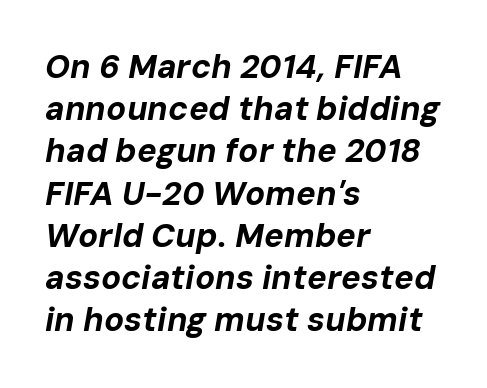
The image shows 33 px bold type, italic (leaning right); set left-aligned, normal line spacing (1.28x), normal letter spacing, not underlined; low stroke contrast and a medium x-height.
